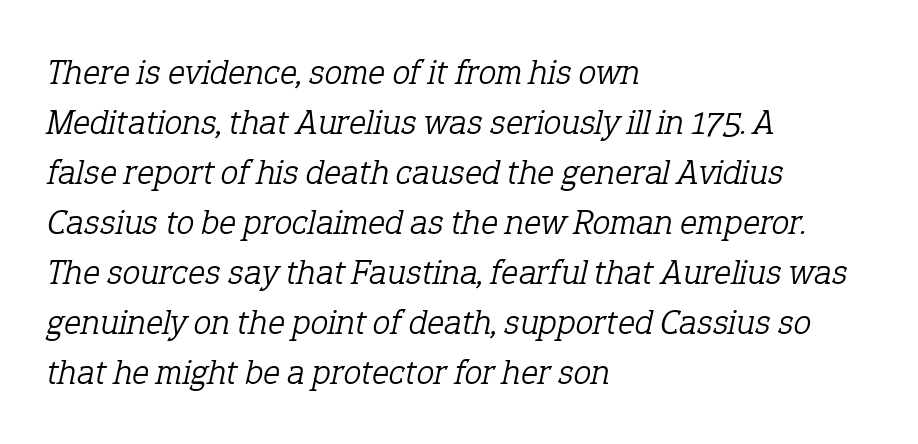
{"serif": "yes", "italic": "yes", "lean": "right", "slant_degrees": 12, "bold": "no", "weight": "light", "width": "normal", "stroke_contrast": "low", "x_height": "medium", "monospaced": "no", "underline": "no", "align": "left", "line_spacing": "normal", "line_spacing_ratio": 1.39, "letter_spacing": "normal", "letter_spacing_em": 0.0, "glyph_px": 36}
